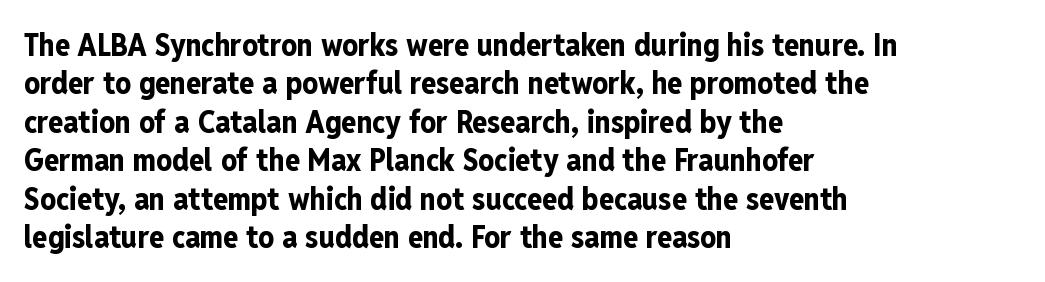
Q: Is the text bold? A: Yes.
Q: Is the text italic (slanted)? A: No, it is upright.
Q: Is the typeface a serif or a sans-serif typeface? A: Sans-serif.
Q: Is the text underlined? A: No.
Q: How is the paragraph aligned? A: Left-aligned.
Q: Is the spacing between letters normal or unusually wide? A: Normal.
Q: Width (condensed, normal, or wide)? A: Condensed.
Q: Stroke contrast? A: Low.
Q: x-height? A: Medium.
Q: Monospaced? A: No.
